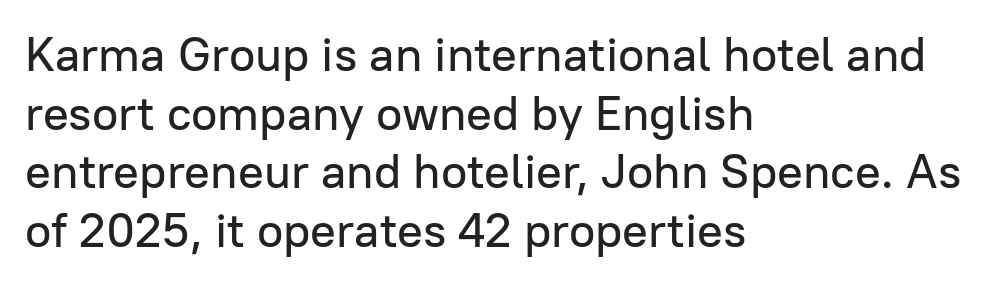
The image shows 48 px sans-serif type, upright; set left-aligned, line spacing 1.22x, normal letter spacing, not underlined; low stroke contrast and a medium x-height.
